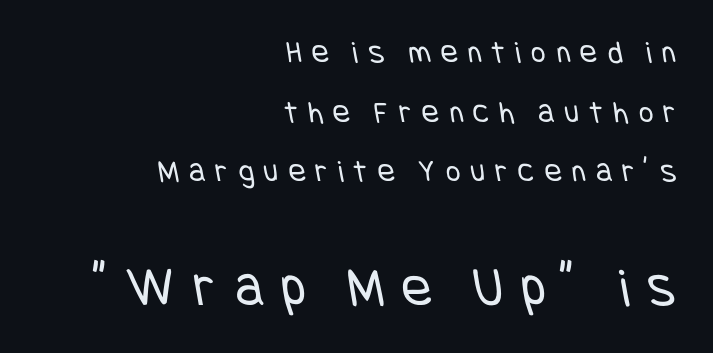
Q: Is the text bold? A: No.
Q: Is the typeface a serif or a sans-serif typeface? A: Sans-serif.
Q: Is the text underlined? A: No.
Q: How is the paragraph aligned? A: Right-aligned.
Q: Is the spacing between letters normal or unusually wide? A: Unusually wide.
Q: Which block of text is set in a larger size, the first (top) or the second (bottom)? A: The second (bottom) one.
Q: Width (condensed, normal, or wide)? A: Condensed.
Q: Stroke contrast? A: Low.
Q: x-height? A: Large.
